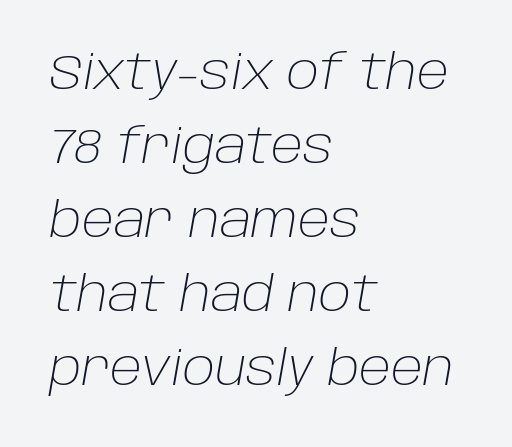
{"italic": "yes", "lean": "right", "slant_degrees": 10, "bold": "no", "weight": "light", "width": "normal", "stroke_contrast": "low", "x_height": "large", "monospaced": "no", "underline": "no", "align": "left", "line_spacing": "normal", "line_spacing_ratio": 1.54, "letter_spacing": "normal", "letter_spacing_em": 0.0, "glyph_px": 48}
